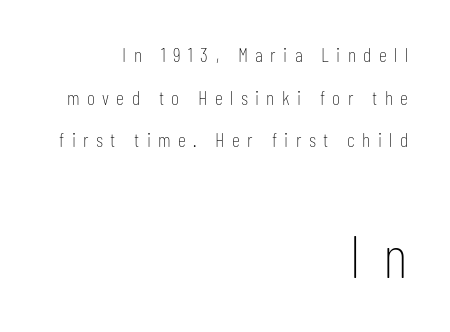
The foot of each line stays bare and open. Size contrast runs from small at the top to large at the bottom. Proportional: the letters do not fall into vertical columns. Does the type have serifs? No, each stem ends abruptly. Characters remain perfectly vertical along every line. Airy leading.
